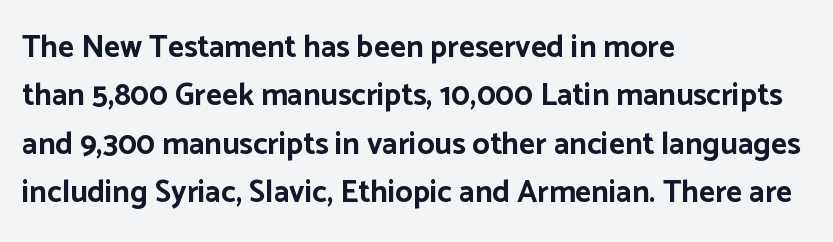
Q: Is the text bold? A: Yes.
Q: Is the text italic (slanted)? A: No, it is upright.
Q: Is the typeface a serif or a sans-serif typeface? A: Sans-serif.
Q: Is the text underlined? A: No.
Q: How is the paragraph aligned? A: Left-aligned.
Q: Is the spacing between letters normal or unusually wide? A: Normal.
Q: Is the spacing between lines tight, normal or loose? A: Normal.
Q: Width (condensed, normal, or wide)? A: Normal.
Q: Stroke contrast? A: Low.
Q: x-height? A: Medium.
Q: Monospaced? A: No.
